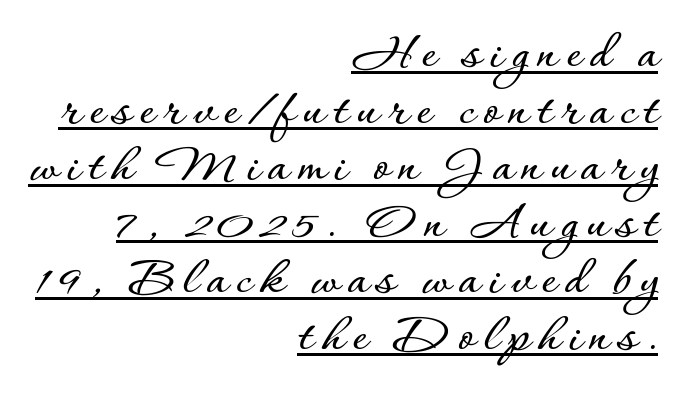
Q: Is the text italic (slanted)? A: Yes.
Q: Is the text underlined? A: Yes.
Q: How is the paragraph aligned? A: Right-aligned.
Q: Is the spacing between lines tight, normal or loose? A: Tight.
Q: Width (condensed, normal, or wide)? A: Normal.
Q: Stroke contrast? A: Low.
Q: x-height? A: Small.
Q: Monospaced? A: No.
